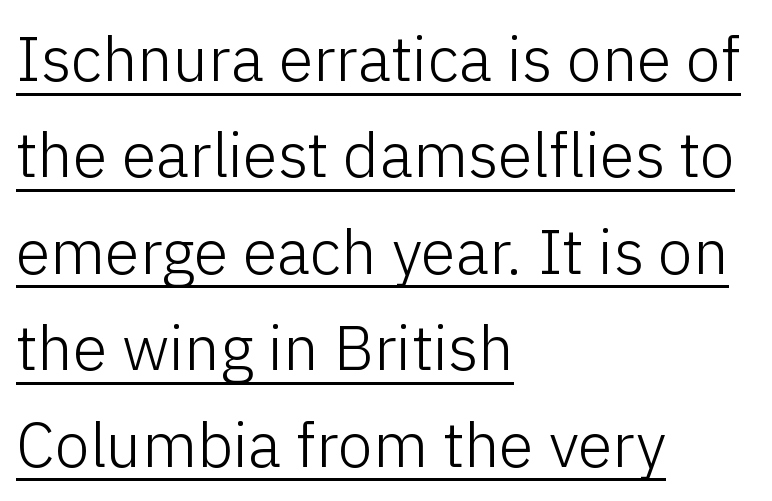
Nope, not italic — everything's standing straight. The weight tops out at a normal text grade. Line starts are locked; line ends wander. Spacing verdict: proportional, widths tailored to each character. Tracking value appears to be zero — textbook default spacing. These lines sit exactly where default settings would place them.
